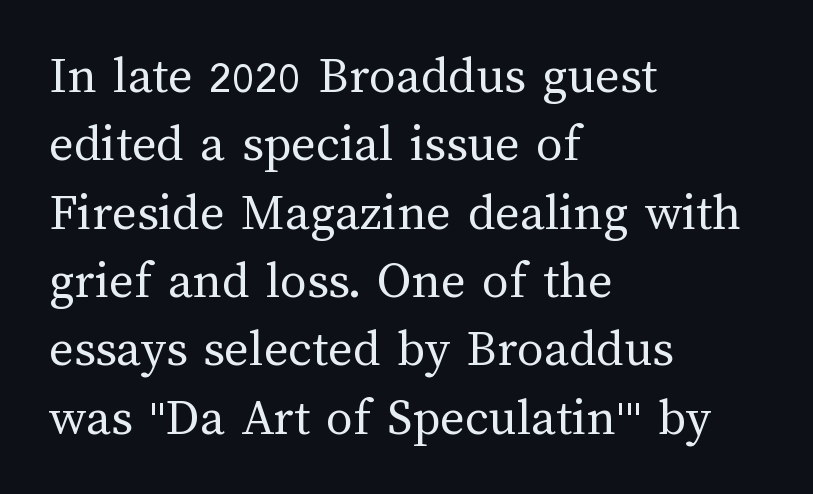
Q: Is the text bold? A: No.
Q: Is the text italic (slanted)? A: No, it is upright.
Q: Is the text underlined? A: No.
Q: How is the paragraph aligned? A: Left-aligned.
Q: Is the spacing between letters normal or unusually wide? A: Normal.
Q: Is the spacing between lines tight, normal or loose? A: Normal.
Q: Width (condensed, normal, or wide)? A: Normal.
Q: Stroke contrast? A: Medium.
Q: x-height? A: Medium.
Q: Monospaced? A: No.
